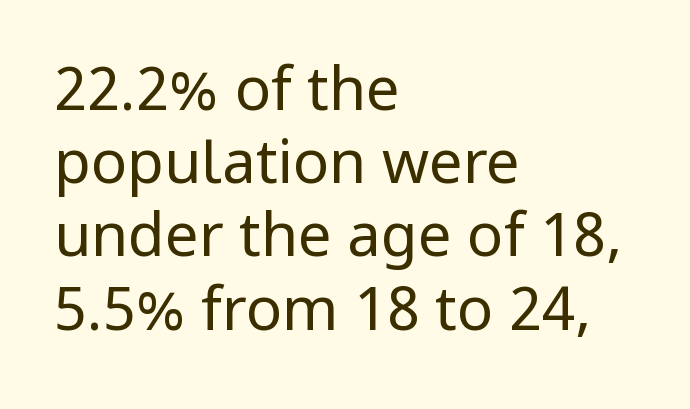
{"serif": "no", "italic": "no", "bold": "no", "weight": "regular", "width": "normal", "stroke_contrast": "low", "x_height": "medium", "monospaced": "no", "underline": "no", "align": "left", "line_spacing_ratio": 1.22, "letter_spacing": "normal", "letter_spacing_em": 0.0, "glyph_px": 60}
